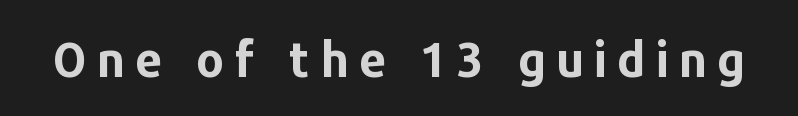
Rule under the text: the space is simply empty. Is this a sans? Yes — the strokes have no serifs. Here the glyphs are tracked loosely, breaking word shapes into spaced letters. Proportional: the letters do not fall into vertical columns. Vertical strokes here are truly vertical.
